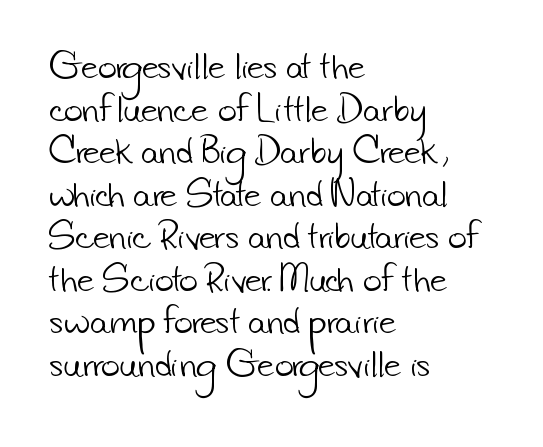
The image shows 32 px light sans-serif type; set left-aligned, normal line spacing (1.33x), normal letter spacing, not underlined; low stroke contrast and a small x-height.
